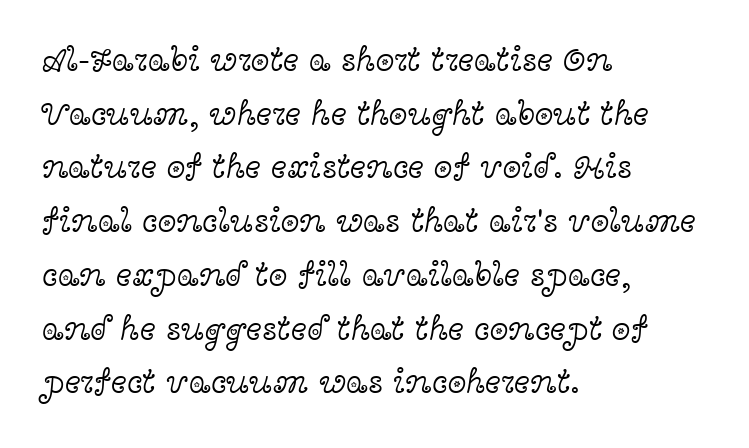
Weight: regular or lighter. Honestly, the letter spacing is just normal — you wouldn't notice it. Notice how the passage keeps a crisp vertical edge on the left only. This sample keeps an unexceptional amount of space between lines. Note the varied advance widths — an 'i' is clearly narrower than an 'm'.
